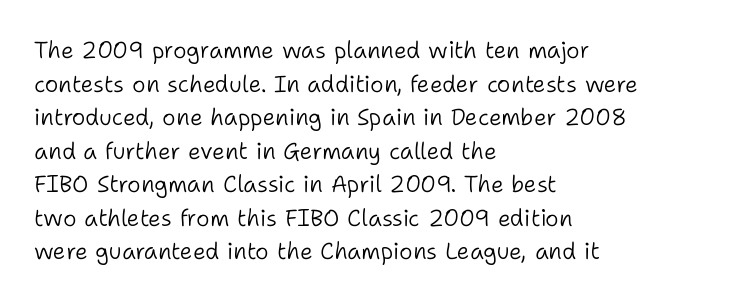
The image shows 23 px text type, upright; set left-aligned, normal line spacing (1.46x), normal letter spacing, not underlined.
